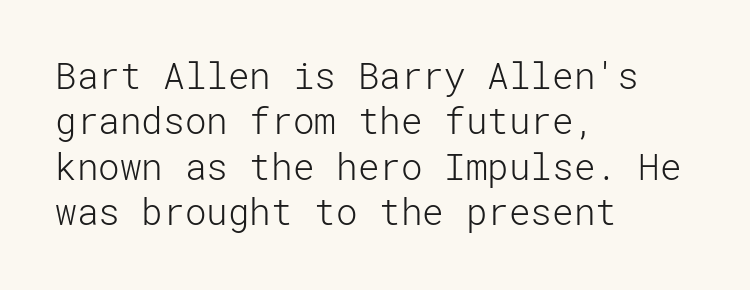
In terms of posture, this sample is upright. Regarding leading, the lines here are spaced in the standard way. Unmarked baselines from the first word to the last. No extra tracking has been applied to these lines. Visually the block forms a straight wall on the left and a jagged coastline on the right. Note: no serifs on the glyphs.
